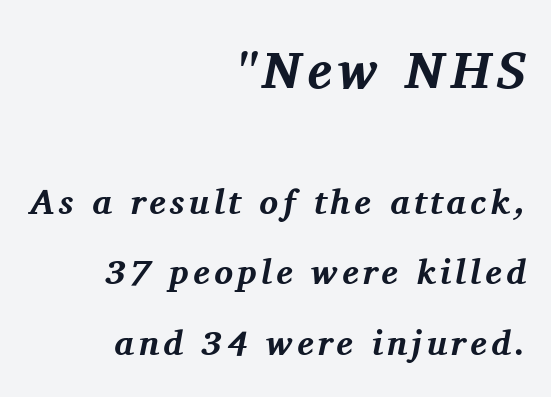
The image shows 52 px bold serif type, italic (leaning right); set right-aligned, loose line spacing (2.02x), not underlined; the first (top) block is 1.49x larger; medium stroke contrast and a medium x-height.
